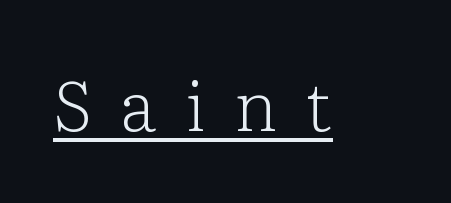
The image shows 70 px light serif type, upright; set unusually wide letter spacing (+0.41 em), underlined; low stroke contrast and a medium x-height.
